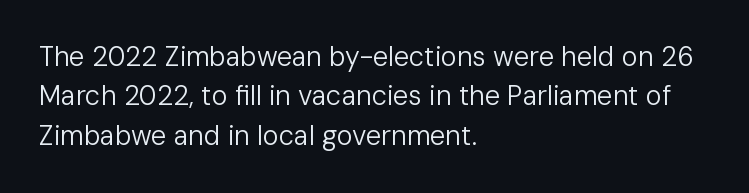
{"italic": "no", "bold": "no", "underline": "no", "align": "left", "line_spacing": "normal", "line_spacing_ratio": 1.46, "letter_spacing": "normal", "letter_spacing_em": 0.0, "glyph_px": 27}
